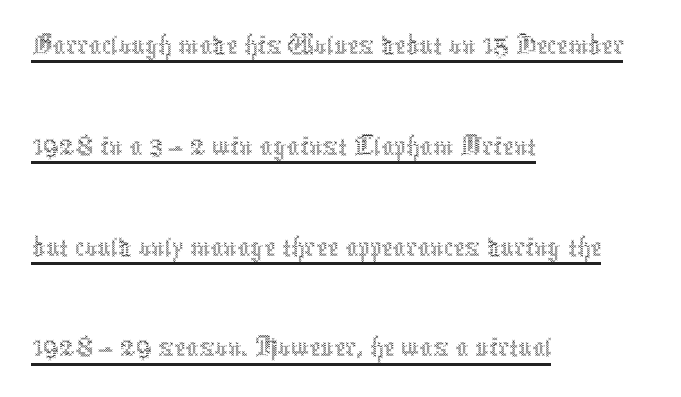
Q: Is the text bold? A: No.
Q: Is the text italic (slanted)? A: No, it is upright.
Q: Is the text underlined? A: Yes.
Q: How is the paragraph aligned? A: Left-aligned.
Q: Is the spacing between letters normal or unusually wide? A: Normal.
Q: Is the spacing between lines tight, normal or loose? A: Normal.
Q: Width (condensed, normal, or wide)? A: Condensed.
Q: x-height? A: Medium.
Q: Monospaced? A: No.
